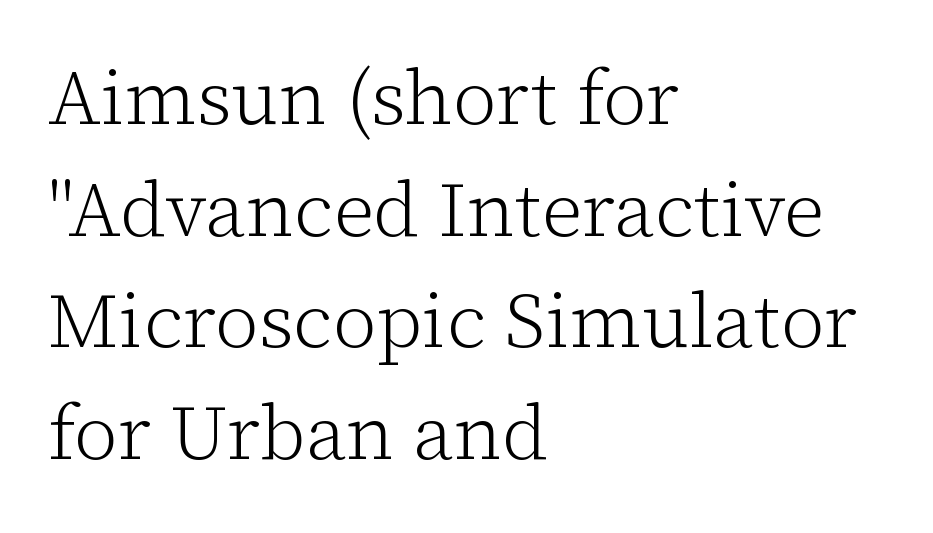
The specimen omits any rule beneath the text block's lines. Every character sits straight up, as roman type does. You could not count columns in this text — the font is proportionally spaced. The horizontal fit of the characters is conventional and even. Stroke terminals: seriffed. Layout note: lines flush left.
